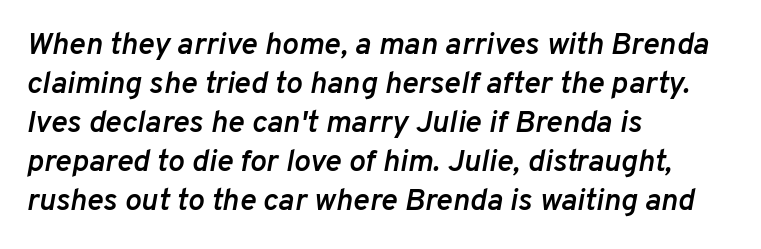
The image shows 31 px semibold type, italic (leaning right); set left-aligned, normal line spacing (1.26x), normal letter spacing, not underlined; low stroke contrast and a medium x-height.
